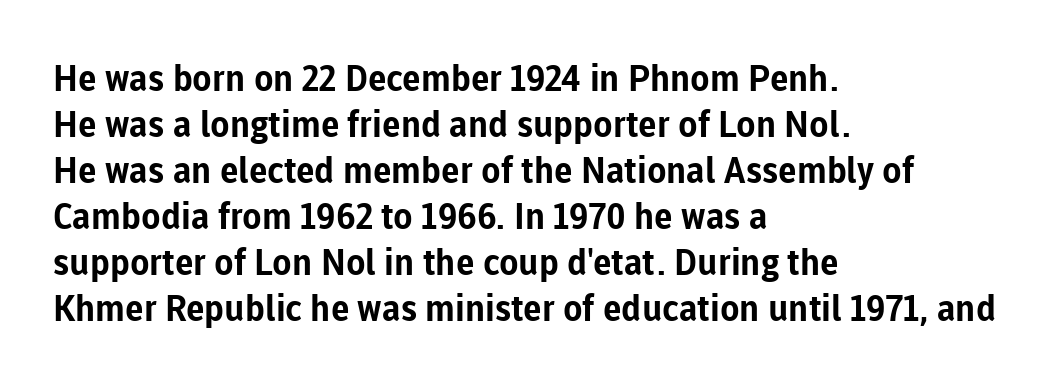
Q: Is the text bold? A: Yes.
Q: Is the text italic (slanted)? A: No, it is upright.
Q: Is the typeface a serif or a sans-serif typeface? A: Sans-serif.
Q: Is the text underlined? A: No.
Q: How is the paragraph aligned? A: Left-aligned.
Q: Is the spacing between letters normal or unusually wide? A: Normal.
Q: Is the spacing between lines tight, normal or loose? A: Normal.
Q: Width (condensed, normal, or wide)? A: Normal.
Q: Stroke contrast? A: Low.
Q: x-height? A: Medium.
Q: Monospaced? A: No.
